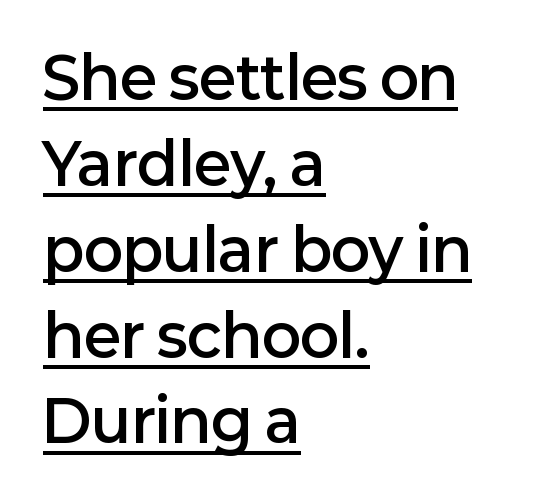
Q: Is the text bold? A: Semi-bold.
Q: Is the text italic (slanted)? A: No, it is upright.
Q: Is the typeface a serif or a sans-serif typeface? A: Sans-serif.
Q: Is the text underlined? A: Yes.
Q: How is the paragraph aligned? A: Left-aligned.
Q: Is the spacing between letters normal or unusually wide? A: Normal.
Q: Is the spacing between lines tight, normal or loose? A: Normal.
Q: Width (condensed, normal, or wide)? A: Normal.
Q: Stroke contrast? A: Low.
Q: x-height? A: Medium.
Q: Monospaced? A: No.
